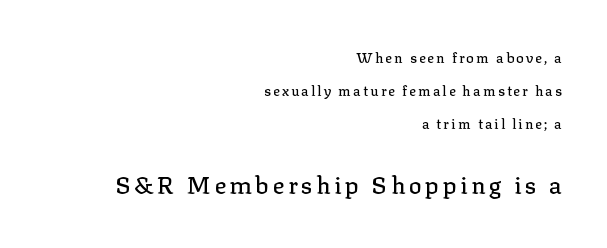
Q: Is the text italic (slanted)? A: No, it is upright.
Q: Is the text underlined? A: No.
Q: How is the paragraph aligned? A: Right-aligned.
Q: Is the spacing between lines tight, normal or loose? A: Loose.
Q: Which block of text is set in a larger size, the first (top) or the second (bottom)? A: The second (bottom) one.
